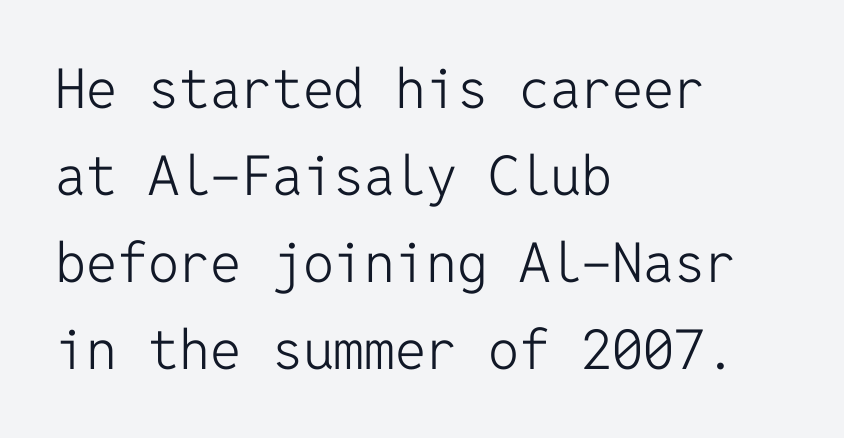
Quick note: underline off. These lines are composed in type without serifs. Each letter, wide or thin by design, is forced into the same width here. Does extra space separate the letters? No, they use regular spacing. Layout note: lines flush left. Weight: not bold — regular or lighter.
